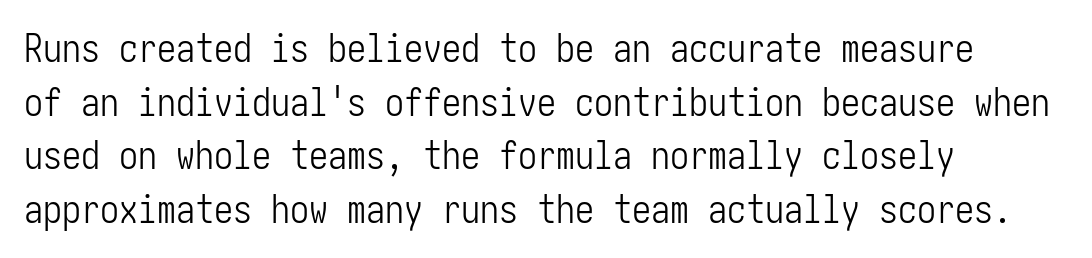
Q: Is the text bold? A: No.
Q: Is the text italic (slanted)? A: No, it is upright.
Q: Is the typeface a serif or a sans-serif typeface? A: Sans-serif.
Q: Is the text underlined? A: No.
Q: How is the paragraph aligned? A: Left-aligned.
Q: Is the spacing between letters normal or unusually wide? A: Normal.
Q: Is the spacing between lines tight, normal or loose? A: Normal.
Q: Width (condensed, normal, or wide)? A: Condensed.
Q: Stroke contrast? A: Low.
Q: x-height? A: Medium.
